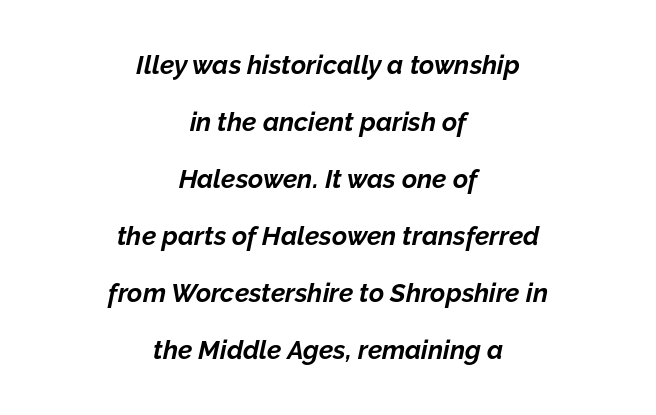
The image shows 26 px bold type, italic (leaning right); set centered, loose line spacing (2.19x), normal letter spacing, not underlined.
